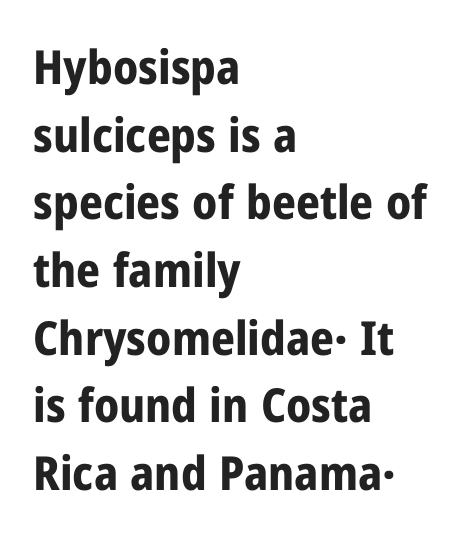
Leftover space on each line is placed entirely after the last word. Look at the bottom of the vertical strokes: they stop flat, with no serifs. This sample keeps an unexceptional amount of space between lines. These lines carry a lot of weight — the face is fully bold.
